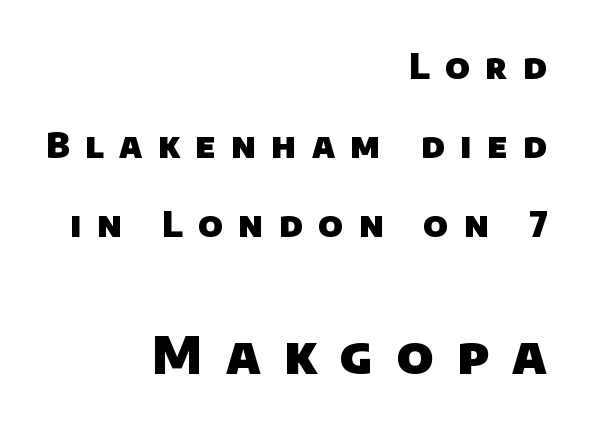
What kind of face is this? One without serifs — a sans. What weight is shown? A full bold with thick strokes. The typesetter chose a ragged-left arrangement here. Students, note that the glyphs here are deliberately spaced far apart.
